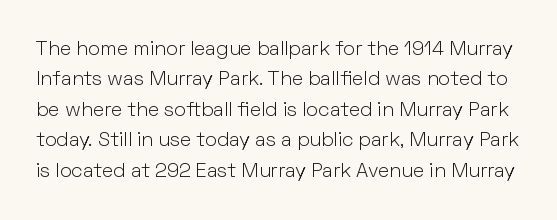
{"italic": "no", "bold": "no", "underline": "no", "line_spacing": "normal", "line_spacing_ratio": 1.52, "letter_spacing": "normal", "letter_spacing_em": 0.0, "glyph_px": 20}
